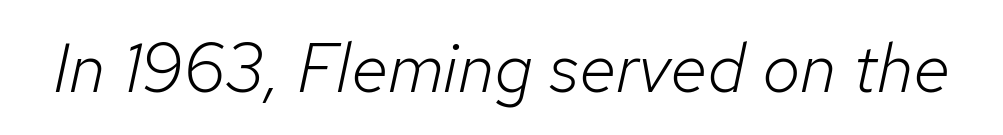
Type without underlining. There is no visible air inserted between adjacent glyphs. Bold? No — there's no thickening of the strokes. This is oblique type, the kind used for emphasis or titles. The face used here is proportionally spaced, like ordinary book or web type.
